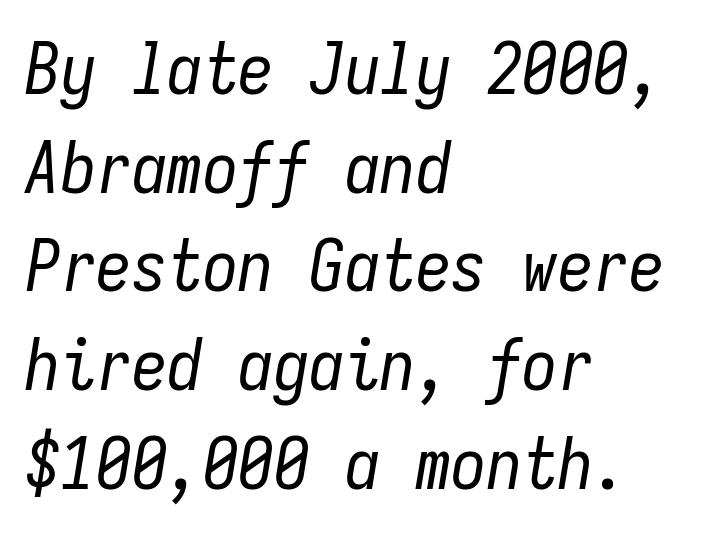
The image shows 71 px regular-weight, condensed type, italic (leaning right), monospaced; set left-aligned, normal line spacing (1.39x), normal letter spacing, not underlined; low stroke contrast and a medium x-height.
